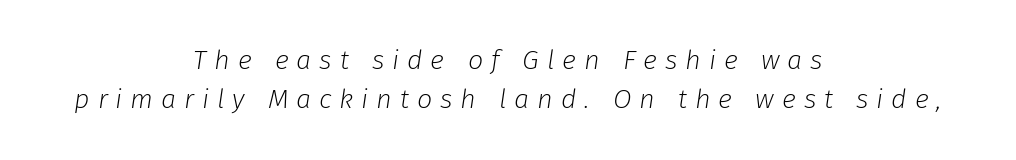
The image shows 27 px text type, italic (leaning right); set centered, normal line spacing (1.45x), unusually wide letter spacing (+0.29 em), not underlined.
